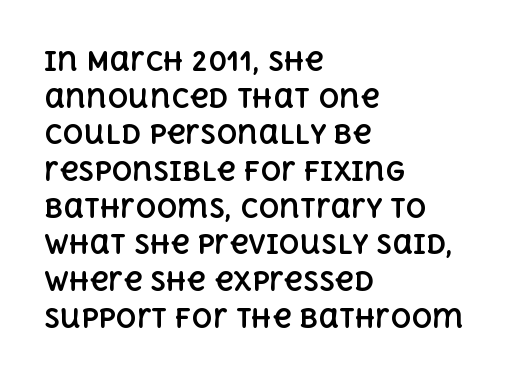
The image shows 26 px bold type, upright; set left-aligned, normal line spacing (1.41x), normal letter spacing, not underlined.
